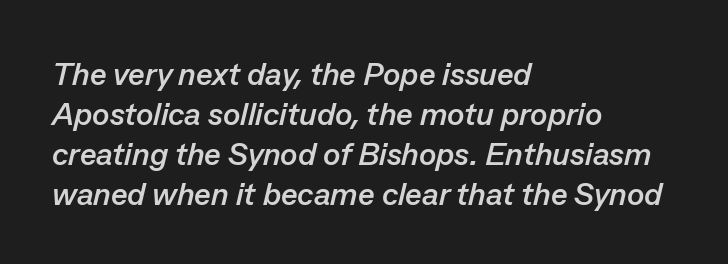
How are the letters spaced? Ordinarily, with no added tracking. Whoever set this chose a conventional vertical rhythm. Is the type slanted? Yes — the strokes lean at a clear angle. The space directly below the letters is spotless.
